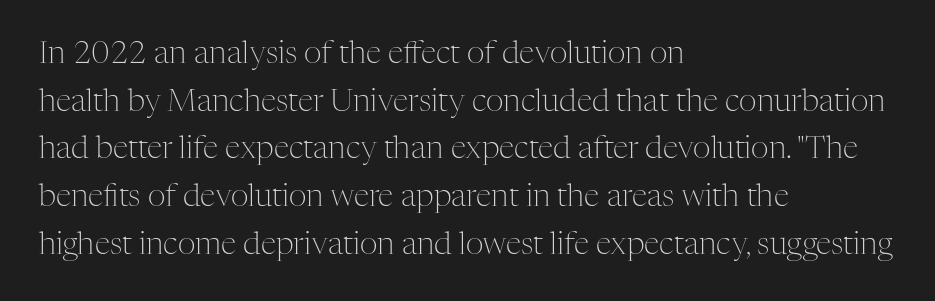
Is the block centered? No — it sits flush against the left margin. The letters stand straight up with perfectly vertical stems. The characters are drawn with everyday or finer stroke widths. This sample has the flowing, uneven cadence of proportional lettering. Descenders are the only things crossing below the line. This sample uses plain, unmodified letter spacing.
